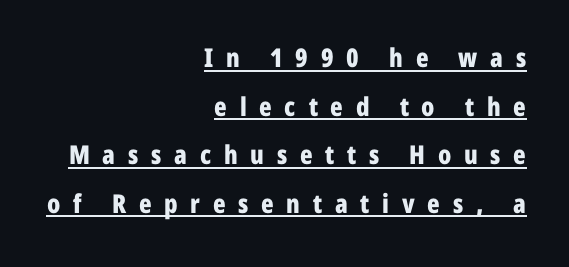
Q: Is the text bold? A: Yes.
Q: Is the text italic (slanted)? A: No, it is upright.
Q: Is the text underlined? A: Yes.
Q: How is the paragraph aligned? A: Right-aligned.
Q: Is the spacing between letters normal or unusually wide? A: Unusually wide.
